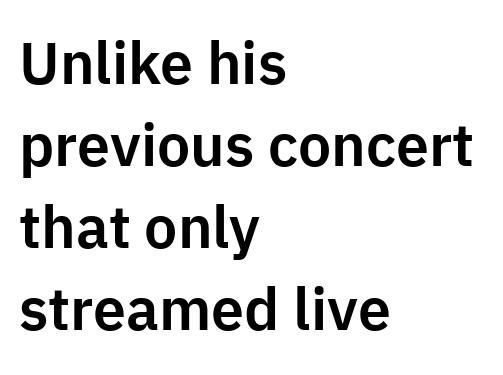
{"serif": "no", "italic": "no", "width": "normal", "stroke_contrast": "low", "x_height": "medium", "monospaced": "no", "underline": "no", "align": "left", "line_spacing": "normal", "line_spacing_ratio": 1.39, "letter_spacing": "normal", "letter_spacing_em": 0.0, "glyph_px": 59}
